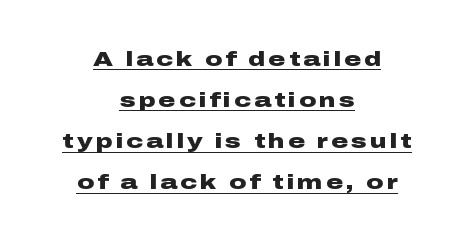
The image shows 21 px bold type, upright; set centered, loose line spacing (1.96x), underlined.
